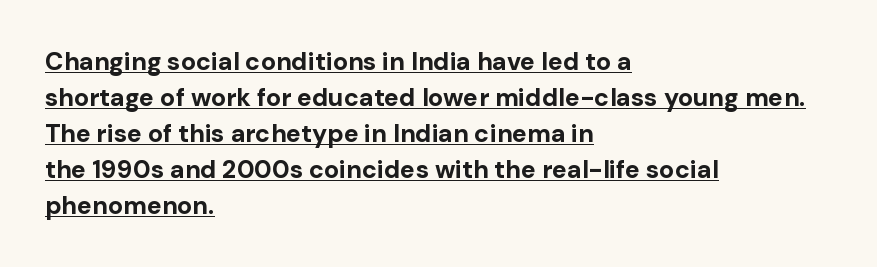
Compared with an ordinary text face, these strokes are far heavier — a full bold. Regular leading. Posture: upright roman. Look at the tracking — it's just the regular setting, nothing added. Has an underline been added? It has. Horizontally, the lines are justified to the leading edge only.
